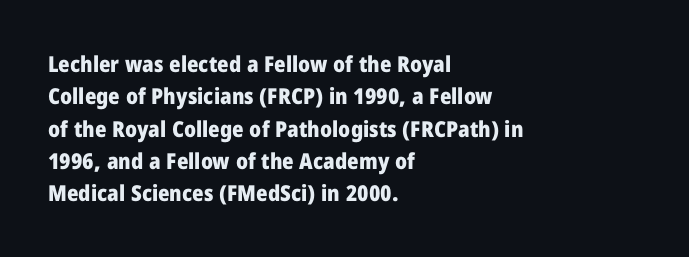
{"italic": "no", "bold": "yes", "underline": "no", "align": "left", "line_spacing": "normal", "line_spacing_ratio": 1.47, "letter_spacing": "normal", "letter_spacing_em": 0.0, "glyph_px": 22}
